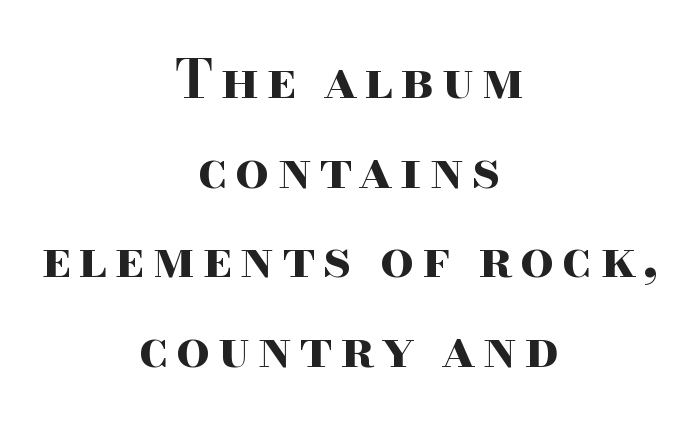
{"serif": "yes", "italic": "no", "bold": "yes", "weight": "bold", "width": "wide", "stroke_contrast": "high", "x_height": "small", "monospaced": "no", "underline": "no", "align": "center", "line_spacing": "normal", "line_spacing_ratio": 1.69, "glyph_px": 53}
